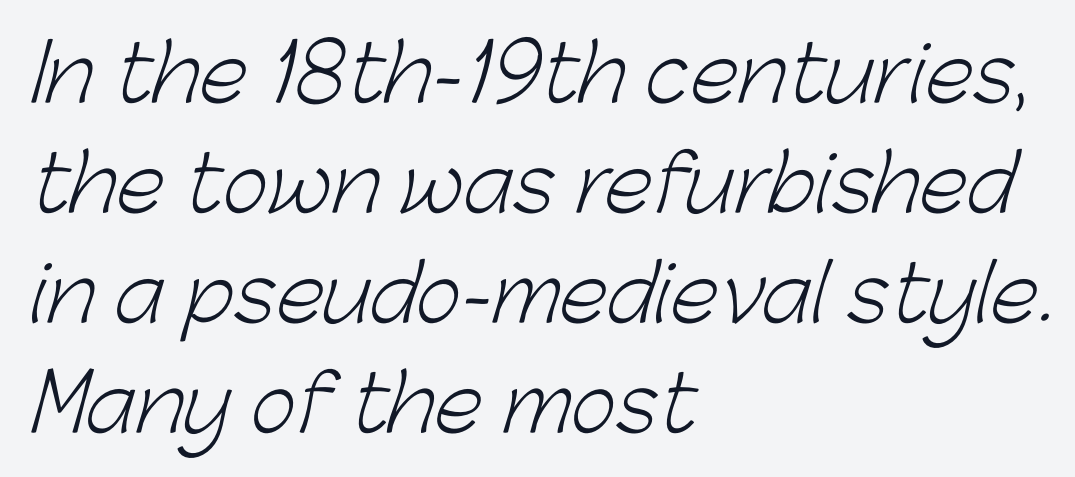
The image shows 78 px light sans-serif type; set left-aligned, normal line spacing (1.41x), normal letter spacing, not underlined; low stroke contrast and a medium x-height.
